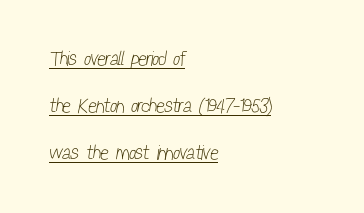
The image shows 20 px text type; set left-aligned, loose line spacing (2.36x), normal letter spacing, underlined.
